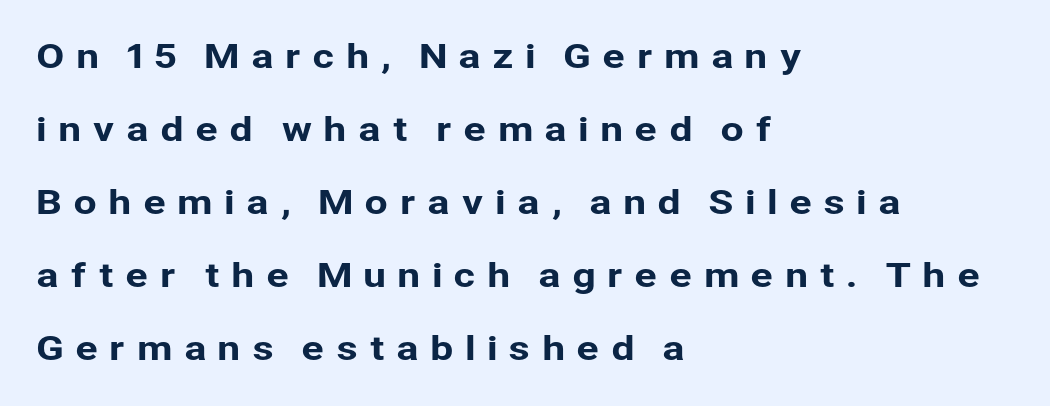
{"serif": "no", "italic": "no", "width": "normal", "stroke_contrast": "low", "x_height": "medium", "monospaced": "no", "underline": "no", "align": "left", "line_spacing": "loose", "line_spacing_ratio": 2.15, "letter_spacing": "wide", "letter_spacing_em": 0.32, "glyph_px": 34}
